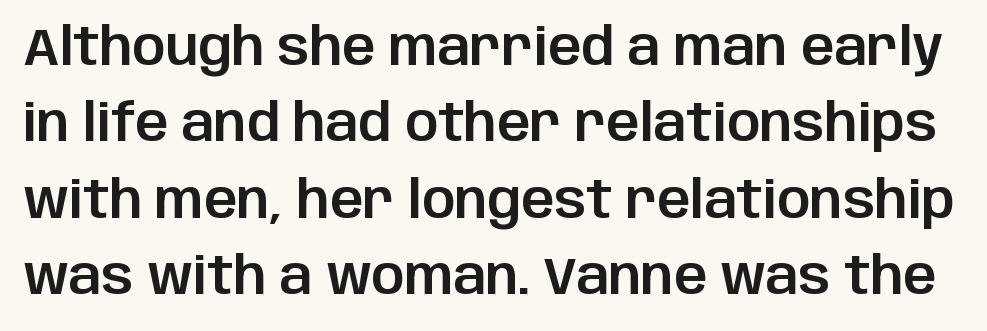
Spacing verdict: proportional, widths tailored to each character. Students, observe: this is what conventionally led text looks like. The font family rendered here belongs to the sans-serif group. A typesetter would call this zero additional tracking. The type sits square on the baseline with zero lean. The words here are not underlined.
